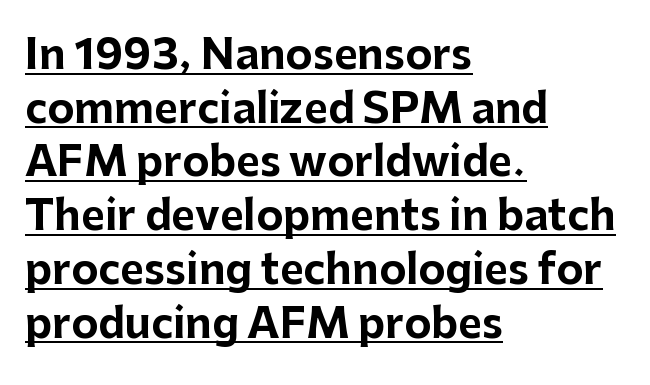
Q: Is the text bold? A: Yes.
Q: Is the text italic (slanted)? A: No, it is upright.
Q: Is the typeface a serif or a sans-serif typeface? A: Sans-serif.
Q: Is the text underlined? A: Yes.
Q: How is the paragraph aligned? A: Left-aligned.
Q: Is the spacing between letters normal or unusually wide? A: Normal.
Q: Is the spacing between lines tight, normal or loose? A: Normal.
Q: Width (condensed, normal, or wide)? A: Normal.
Q: Stroke contrast? A: Low.
Q: x-height? A: Medium.
Q: Monospaced? A: No.
